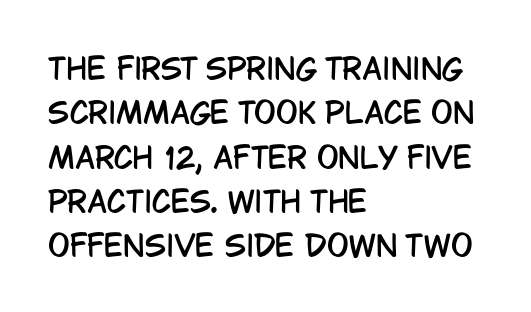
Q: Is the text italic (slanted)? A: No, it is upright.
Q: Is the typeface a serif or a sans-serif typeface? A: Sans-serif.
Q: Is the text underlined? A: No.
Q: How is the paragraph aligned? A: Left-aligned.
Q: Is the spacing between letters normal or unusually wide? A: Normal.
Q: Is the spacing between lines tight, normal or loose? A: Normal.
Q: Width (condensed, normal, or wide)? A: Condensed.
Q: Stroke contrast? A: Low.
Q: x-height? A: Large.
Q: Monospaced? A: No.
